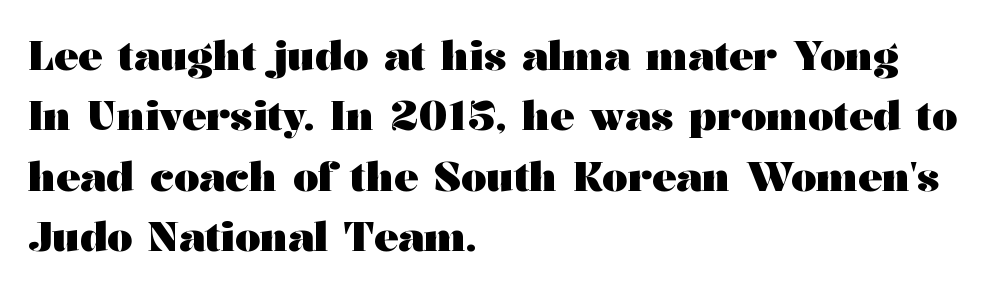
Q: Is the text bold? A: Yes.
Q: Is the text italic (slanted)? A: No, it is upright.
Q: Is the typeface a serif or a sans-serif typeface? A: Serif.
Q: Is the text underlined? A: No.
Q: How is the paragraph aligned? A: Left-aligned.
Q: Is the spacing between letters normal or unusually wide? A: Normal.
Q: Is the spacing between lines tight, normal or loose? A: Normal.
Q: Width (condensed, normal, or wide)? A: Wide.
Q: Stroke contrast? A: Medium.
Q: x-height? A: Medium.
Q: Monospaced? A: No.
